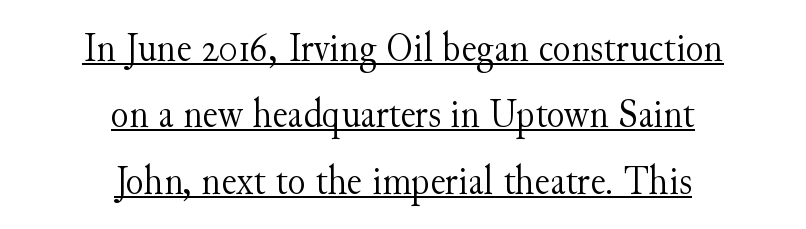
The image shows 42 px light serif type, upright; set centered, normal line spacing (1.58x), normal letter spacing, underlined; medium stroke contrast and a small x-height.
